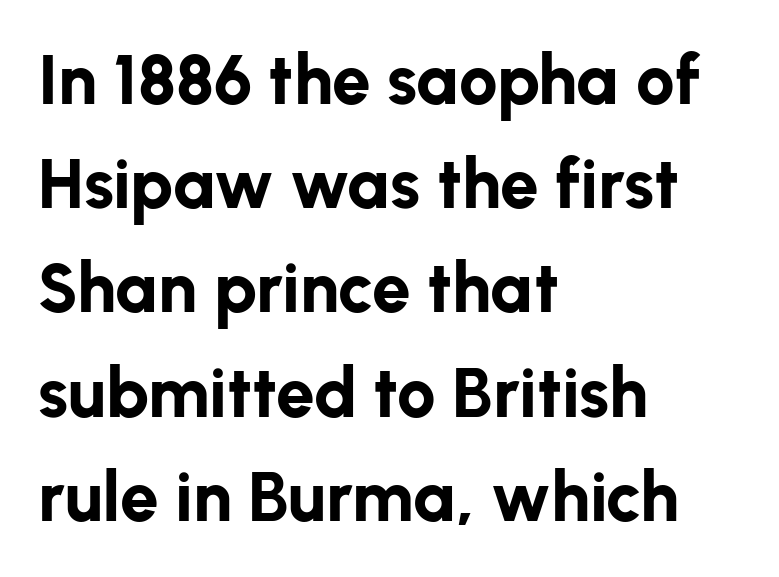
Are there feet on the stems? There aren't — it's a sans. No extra tracking has been applied to these lines. Do the characters align in a grid? No, the font is proportional. The paragraph has a hard left edge and a soft right edge. Beneath every word, the page is bare.
